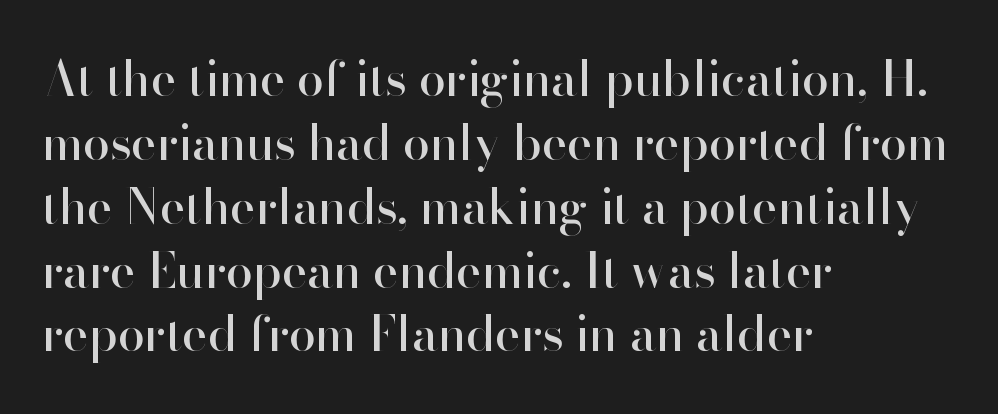
{"serif": "no", "italic": "no", "width": "normal", "stroke_contrast": "high", "x_height": "small", "monospaced": "no", "underline": "no", "align": "left", "line_spacing": "normal", "line_spacing_ratio": 1.33, "letter_spacing": "normal", "letter_spacing_em": 0.0, "glyph_px": 48}
